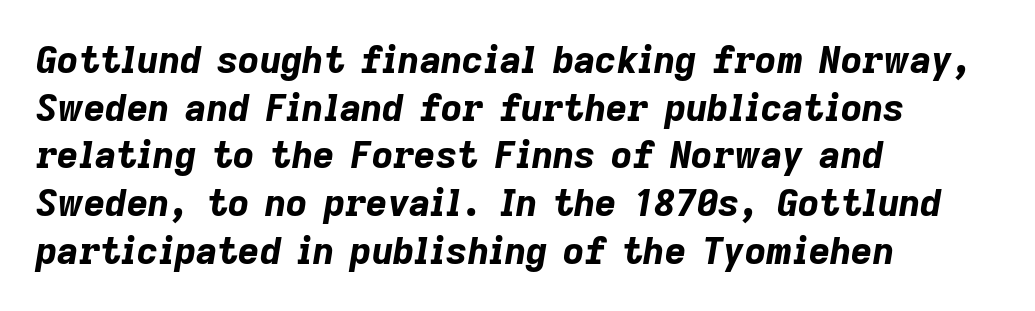
Q: Is the text bold? A: Yes.
Q: Is the text italic (slanted)? A: Yes, it leans right by about 9 degrees.
Q: Is the text underlined? A: No.
Q: How is the paragraph aligned? A: Left-aligned.
Q: Is the spacing between letters normal or unusually wide? A: Normal.
Q: Is the spacing between lines tight, normal or loose? A: Normal.
Q: Width (condensed, normal, or wide)? A: Normal.
Q: Stroke contrast? A: Low.
Q: x-height? A: Medium.
Q: Monospaced? A: No.
